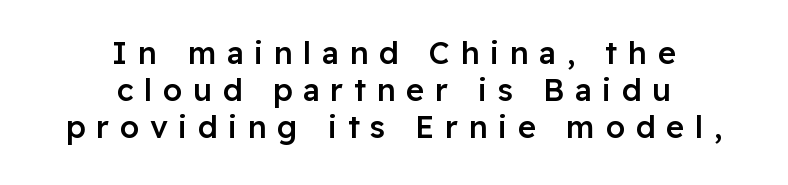
Horizontally, the lines are justified to the midpoint only. You could only call the tracking loose — the letters float apart. The string is rendered with underlining switched off. As a designer I'd log this as weight 600, semibold. Proportional: the letters do not fall into vertical columns.
